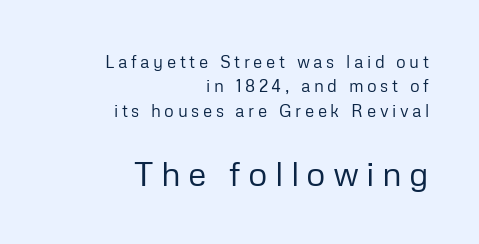
The image shows 34 px regular-weight sans-serif type, upright; set right-aligned, normal line spacing (1.44x), unusually wide letter spacing (+0.21 em), not underlined; the second (bottom) block is 2.0x larger; low stroke contrast and a medium x-height.
